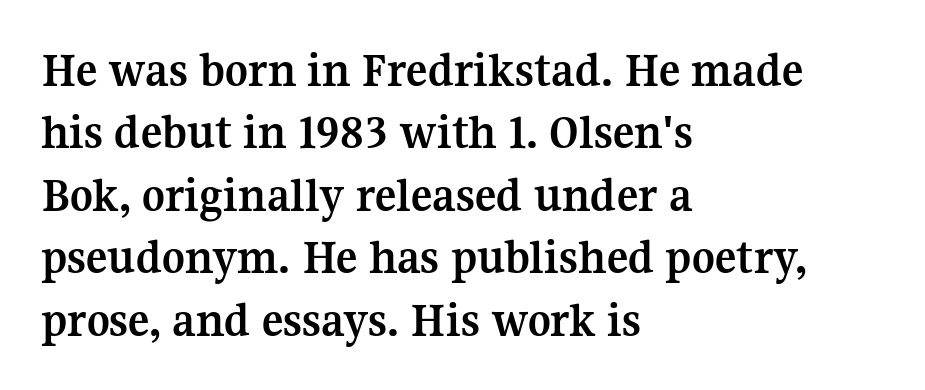
The image shows 50 px semibold serif type, upright; set left-aligned, normal line spacing (1.25x), normal letter spacing, not underlined; medium stroke contrast and a medium x-height.
